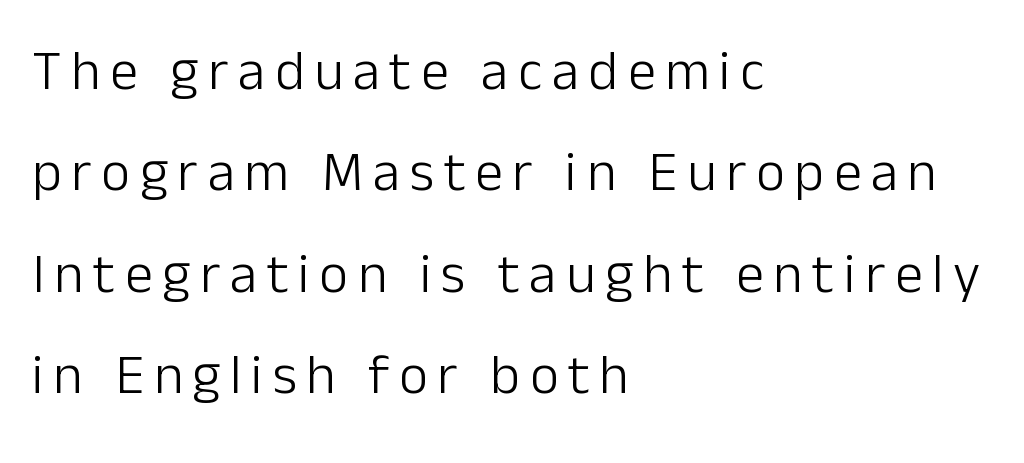
The image shows 56 px light sans-serif type, upright; set left-aligned, line spacing 1.81x, not underlined; low stroke contrast and a medium x-height.
